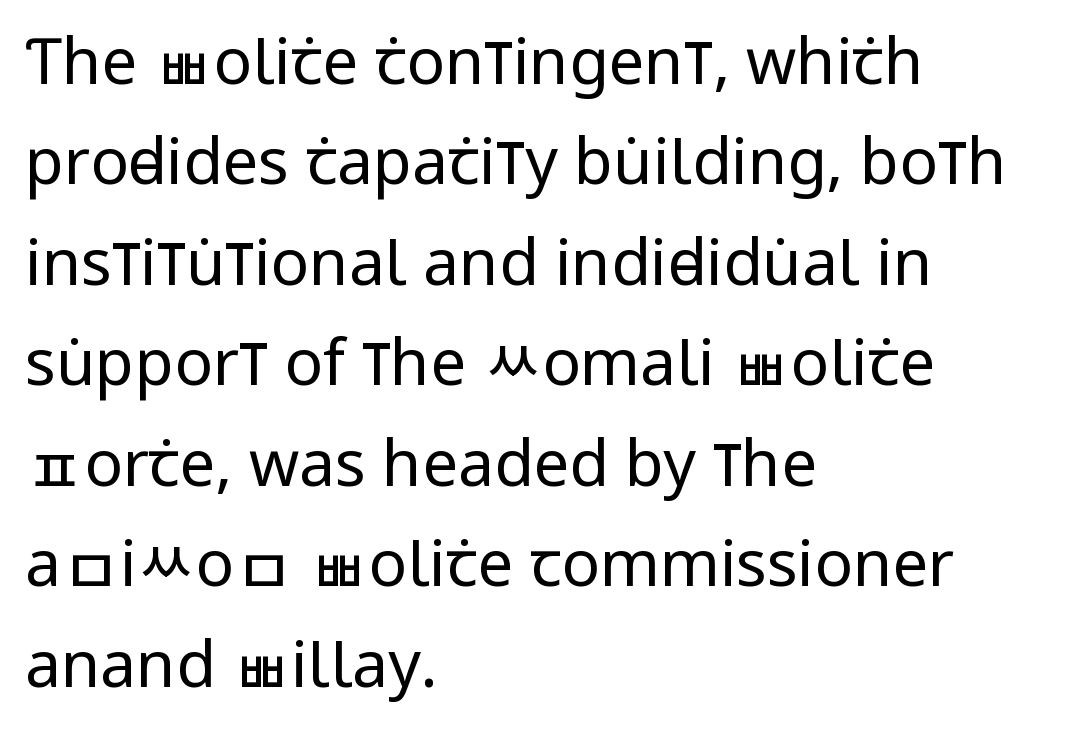
The image shows 64 px regular-weight, condensed sans-serif type, upright; set left-aligned, normal line spacing (1.57x), normal letter spacing, not underlined; low stroke contrast and a large x-height.
